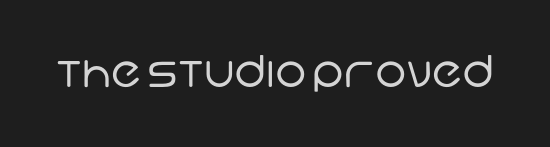
{"serif": "no", "bold": "no", "weight": "regular", "width": "normal", "stroke_contrast": "low", "x_height": "large", "monospaced": "no", "underline": "no", "letter_spacing": "normal", "letter_spacing_em": 0.0, "glyph_px": 44}
